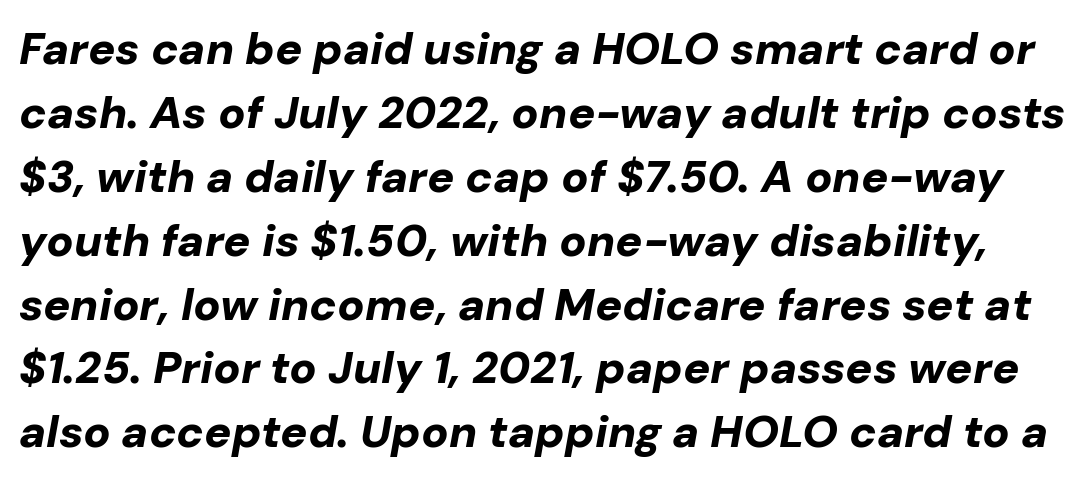
{"italic": "yes", "lean": "right", "slant_degrees": 10, "bold": "yes", "weight": "bold", "width": "normal", "stroke_contrast": "low", "x_height": "medium", "monospaced": "no", "underline": "no", "line_spacing": "normal", "line_spacing_ratio": 1.42, "letter_spacing": "normal", "letter_spacing_em": 0.0, "glyph_px": 45}
